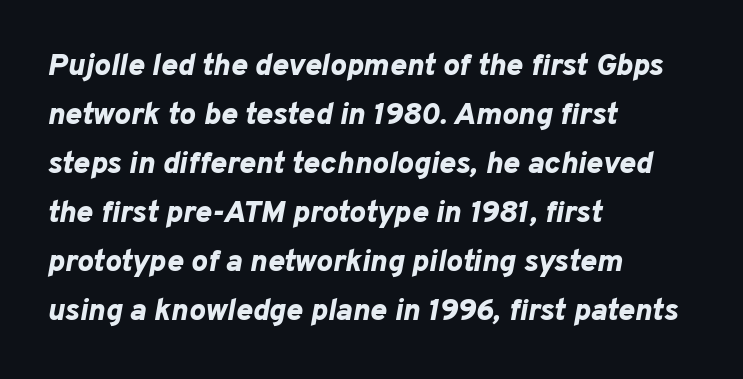
A typesetter would call this leading conventional body-copy spacing. You could call the tracking neutral — neither tight nor loose. Compared with an ordinary text face, these strokes are far heavier — a full bold. The space beneath each line is pristine and unruled. The text block is weighted toward the left margin, trailing off unevenly rightward.
